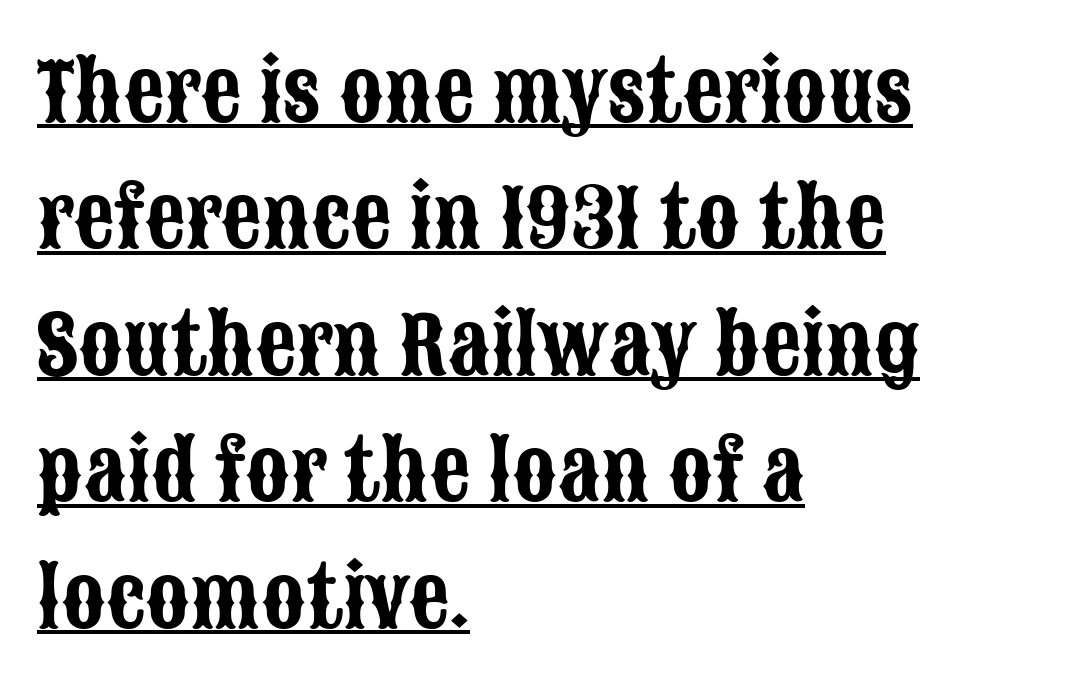
Q: Is the text italic (slanted)? A: No, it is upright.
Q: Is the typeface a serif or a sans-serif typeface? A: Sans-serif.
Q: Is the text underlined? A: Yes.
Q: How is the paragraph aligned? A: Left-aligned.
Q: Is the spacing between letters normal or unusually wide? A: Normal.
Q: Is the spacing between lines tight, normal or loose? A: Normal.
Q: Width (condensed, normal, or wide)? A: Condensed.
Q: Stroke contrast? A: Low.
Q: x-height? A: Large.
Q: Monospaced? A: No.
